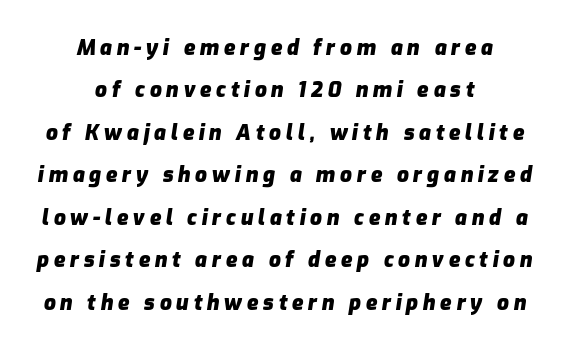
Style check: oblique. These words are printed bold, with thick strokes throughout. Compared with a flush-left layout, this one balances lines on the center instead. Just letters on the line, the space beneath them empty. Compared with typical body copy, the letter spacing here is much looser. Line spacing here is loose.
